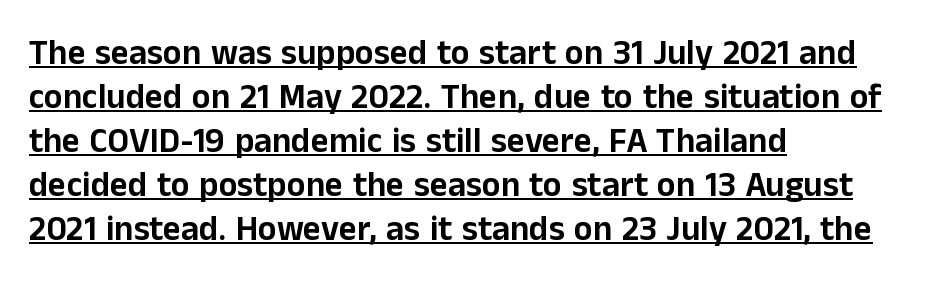
{"serif": "no", "italic": "no", "width": "normal", "stroke_contrast": "low", "x_height": "medium", "monospaced": "no", "underline": "yes", "align": "left", "line_spacing": "normal", "line_spacing_ratio": 1.26, "letter_spacing": "normal", "letter_spacing_em": 0.0, "glyph_px": 35}
